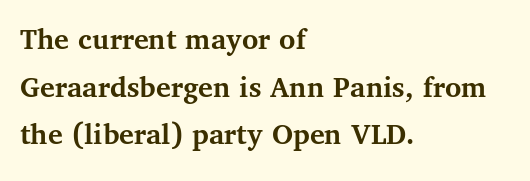
{"serif": "yes", "italic": "no", "bold": "yes", "weight": "semibold", "width": "normal", "stroke_contrast": "medium", "x_height": "medium", "monospaced": "no", "underline": "no", "align": "left", "line_spacing": "normal", "line_spacing_ratio": 1.54, "letter_spacing": "normal", "letter_spacing_em": 0.0, "glyph_px": 31}
